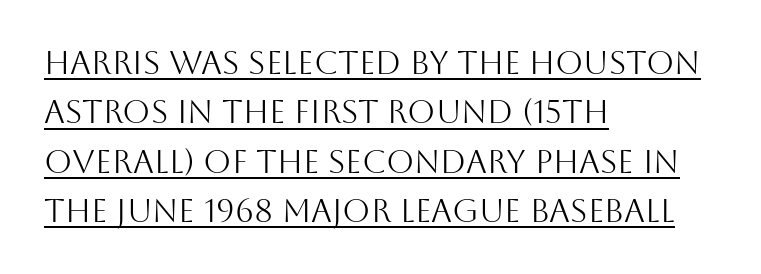
Q: Is the text bold? A: No.
Q: Is the text italic (slanted)? A: No, it is upright.
Q: Is the typeface a serif or a sans-serif typeface? A: Sans-serif.
Q: Is the text underlined? A: Yes.
Q: How is the paragraph aligned? A: Left-aligned.
Q: Is the spacing between letters normal or unusually wide? A: Normal.
Q: Is the spacing between lines tight, normal or loose? A: Normal.
Q: Width (condensed, normal, or wide)? A: Normal.
Q: Stroke contrast? A: Medium.
Q: x-height? A: Large.
Q: Monospaced? A: No.
